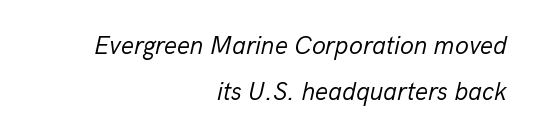
A typesetter would call this zero additional tracking. A clean baseline with only descenders dipping below it. All the whitespace from short lines collects on the left. Heft: none added — not bold. Looking at the ascenders, they clearly lean.
